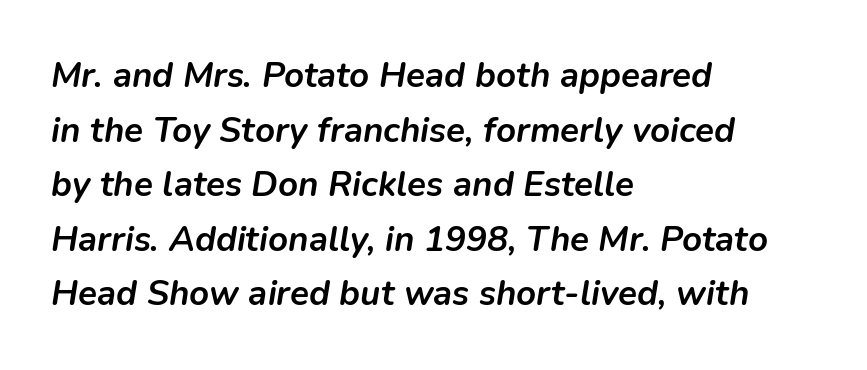
The image shows 35 px semibold type, italic (leaning right); set left-aligned, normal line spacing (1.56x), normal letter spacing, not underlined; low stroke contrast and a medium x-height.
